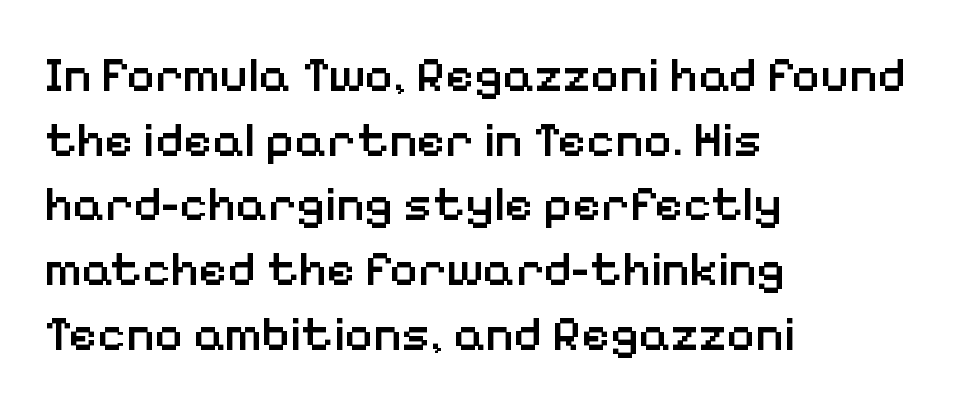
Is there any slant? The stems are plumb. Check under the words: just untouched page. Short note: letters normally spaced. The lines sit at an ordinary, default distance from one another. All the whitespace from short lines collects on the right.
